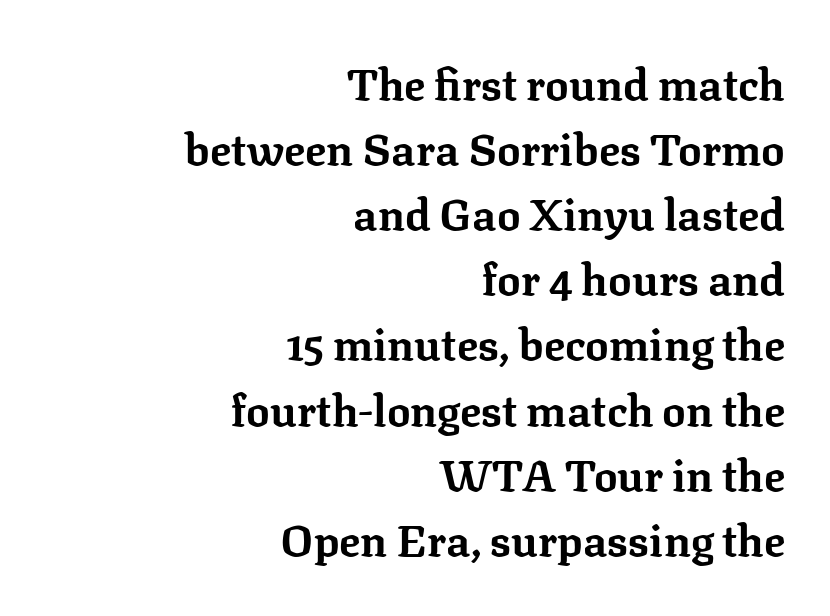
{"serif": "yes", "italic": "no", "bold": "yes", "weight": "bold", "width": "normal", "stroke_contrast": "low", "x_height": "medium", "monospaced": "no", "underline": "no", "align": "right", "line_spacing": "normal", "line_spacing_ratio": 1.48, "letter_spacing": "normal", "letter_spacing_em": 0.0, "glyph_px": 44}
